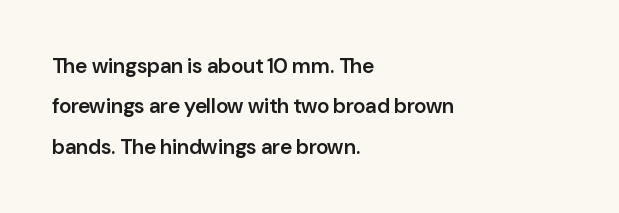
Q: Is the text bold? A: Semi-bold.
Q: Is the text italic (slanted)? A: No, it is upright.
Q: Is the text underlined? A: No.
Q: How is the paragraph aligned? A: Left-aligned.
Q: Is the spacing between letters normal or unusually wide? A: Normal.
Q: Is the spacing between lines tight, normal or loose? A: Loose.
